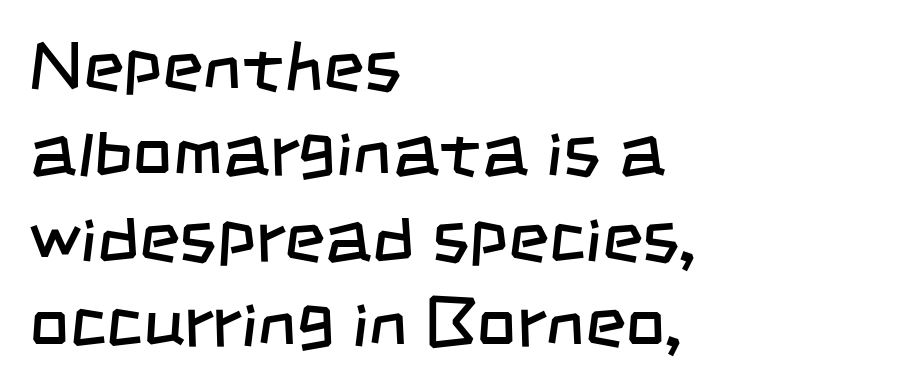
The foot of each line stays bare and open. The line texture is even and compact thanks to regular tracking. Weight class: somewhere from thin through regular. Note: no serifs on the glyphs. Is this a fixed-width face? No — the glyphs have proportional, varying widths.
